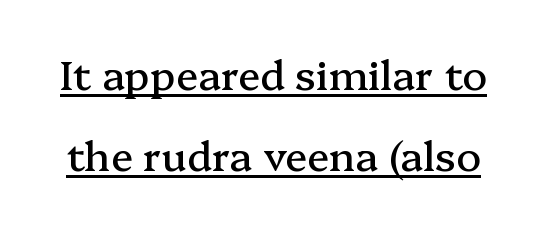
The image shows 41 px serif type, upright; set loose line spacing (1.97x), normal letter spacing, underlined; medium stroke contrast and a medium x-height.
